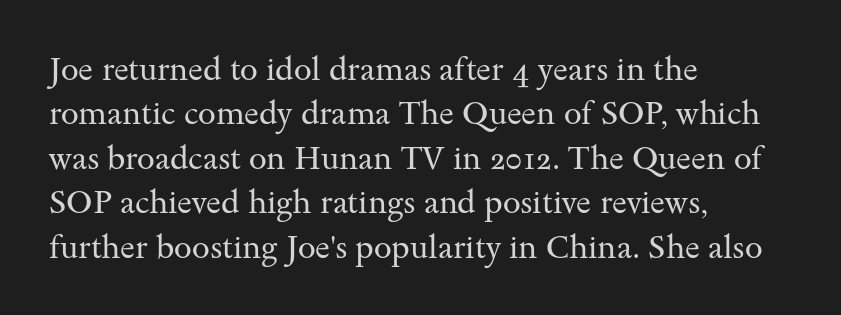
Old-style or modern, the face here clearly has serifs. Notice how the passage keeps a crisp vertical edge on the left only. How are the letters spaced? Ordinarily, with no added tracking. Leading matches the norm, producing a regular column.
